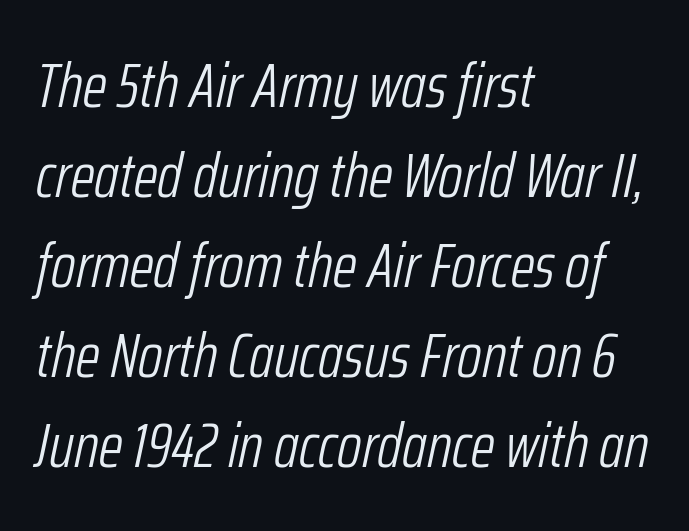
The image shows 62 px light, condensed type, italic (leaning right); set left-aligned, normal line spacing (1.45x), normal letter spacing, not underlined; low stroke contrast and a medium x-height.
